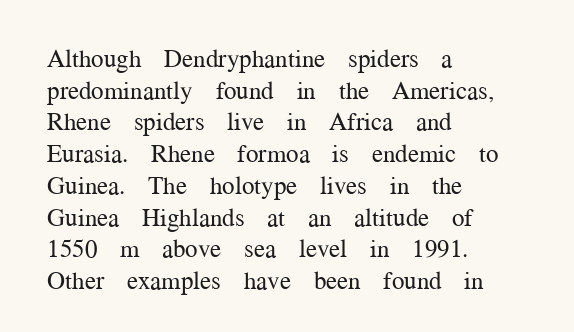
The characters are drawn with everyday or finer stroke widths. The string is rendered with underlining switched off. Leading matches the norm, producing a regular column. This sample uses plain, unmodified letter spacing.
